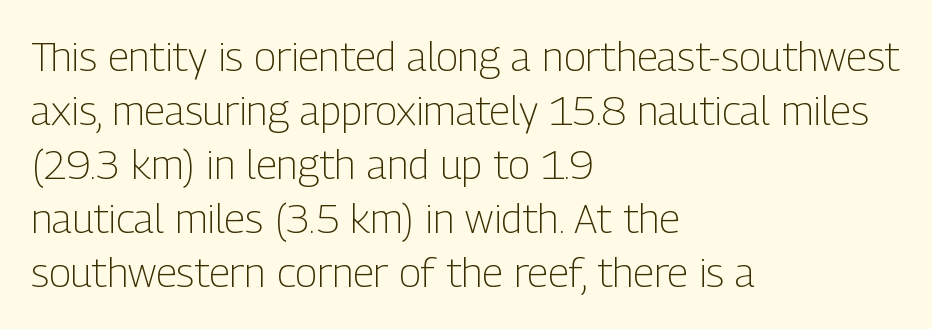
Notice how the stems are strictly vertical — no italics here. Students, note that the glyphs here touch the page at normal intervals. Nobody drew a line under any word here. Is this a sans? Yes — the strokes have no serifs. Weight: regular or lighter. Short and long lines alike share a common starting point at left.
